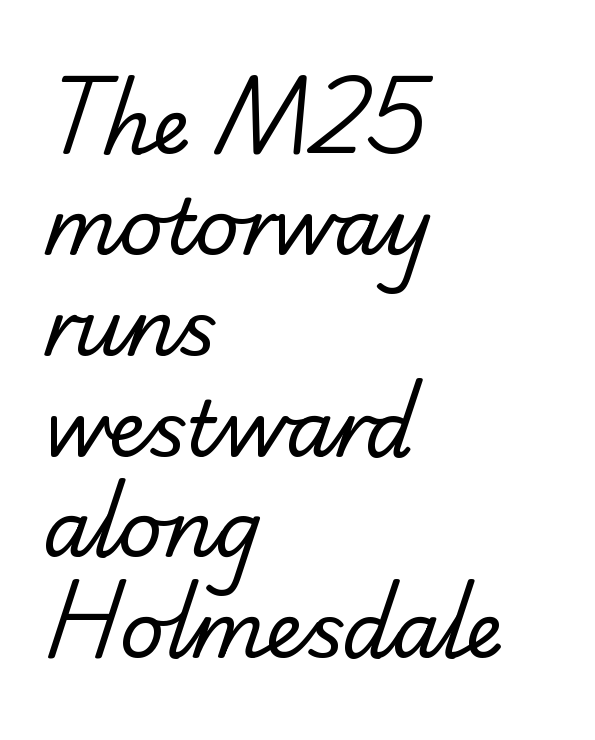
Q: Is the text bold? A: No.
Q: Is the typeface a serif or a sans-serif typeface? A: Serif.
Q: Is the text underlined? A: No.
Q: How is the paragraph aligned? A: Left-aligned.
Q: Is the spacing between letters normal or unusually wide? A: Normal.
Q: Is the spacing between lines tight, normal or loose? A: Normal.
Q: Width (condensed, normal, or wide)? A: Normal.
Q: Stroke contrast? A: Low.
Q: x-height? A: Small.
Q: Monospaced? A: No.
